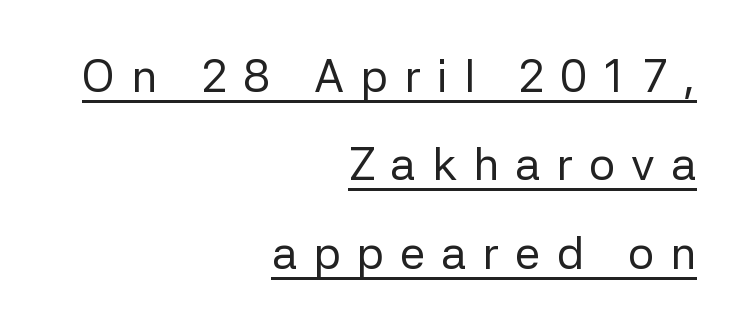
Q: Is the text bold? A: No.
Q: Is the text italic (slanted)? A: No, it is upright.
Q: Is the typeface a serif or a sans-serif typeface? A: Sans-serif.
Q: Is the text underlined? A: Yes.
Q: How is the paragraph aligned? A: Right-aligned.
Q: Is the spacing between letters normal or unusually wide? A: Unusually wide.
Q: Is the spacing between lines tight, normal or loose? A: Loose.
Q: Width (condensed, normal, or wide)? A: Normal.
Q: Stroke contrast? A: Low.
Q: x-height? A: Medium.
Q: Monospaced? A: No.
